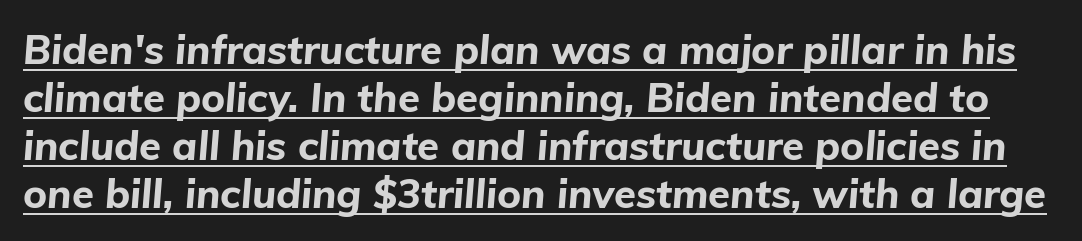
The image shows 40 px bold type, italic (leaning right); set line spacing 1.2x, normal letter spacing, underlined; low stroke contrast and a medium x-height.
